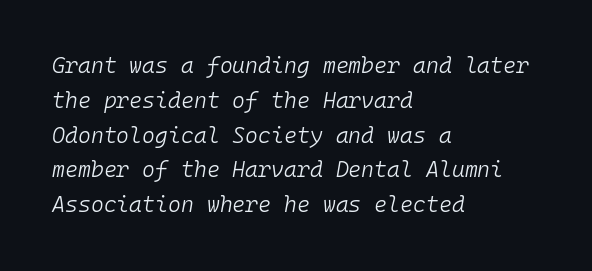
Q: Is the text bold? A: No.
Q: Is the text italic (slanted)? A: Yes, it leans right by about 10 degrees.
Q: Is the text underlined? A: No.
Q: How is the paragraph aligned? A: Left-aligned.
Q: Is the spacing between letters normal or unusually wide? A: Normal.
Q: Is the spacing between lines tight, normal or loose? A: Normal.
